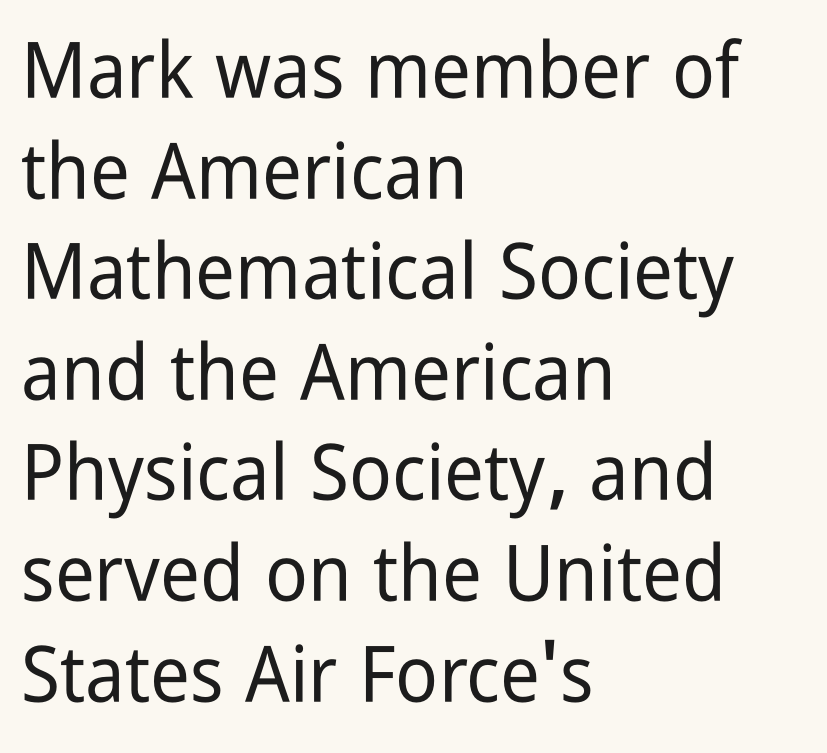
Has an underline been added? It has not. Layout note: lines flush left. Think of a printed novel: that variable character pitch is what you see here. Upright lettering throughout.
